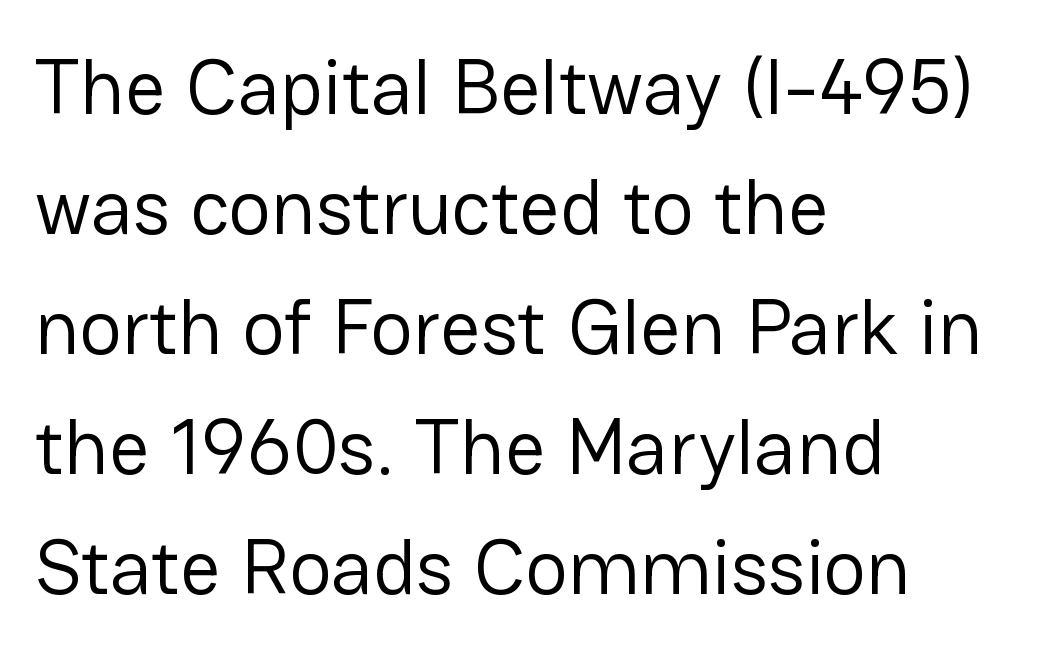
Q: Is the text bold? A: No.
Q: Is the text italic (slanted)? A: No, it is upright.
Q: Is the typeface a serif or a sans-serif typeface? A: Sans-serif.
Q: Is the text underlined? A: No.
Q: How is the paragraph aligned? A: Left-aligned.
Q: Is the spacing between letters normal or unusually wide? A: Normal.
Q: Is the spacing between lines tight, normal or loose? A: Normal.
Q: Width (condensed, normal, or wide)? A: Normal.
Q: Stroke contrast? A: Low.
Q: x-height? A: Medium.
Q: Monospaced? A: No.
